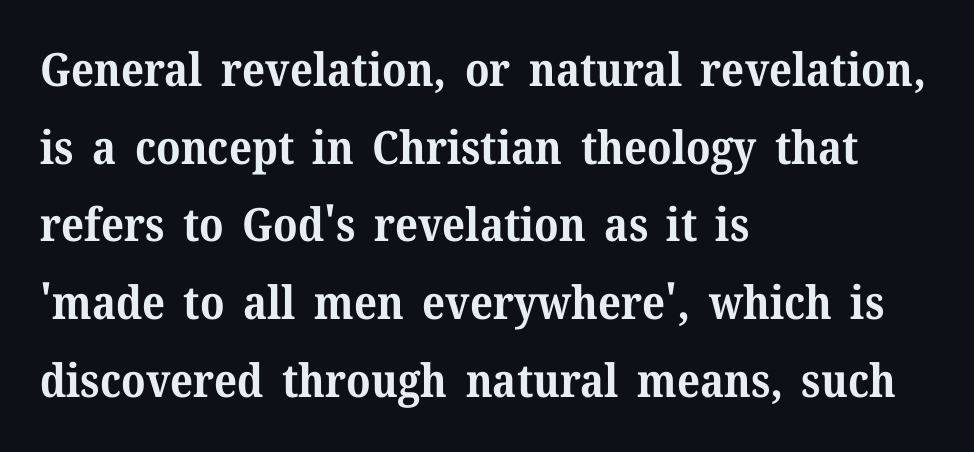
Old-style or modern, the face here clearly has serifs. Here the designer chose a conventional face with non-uniform glyph widths. This is the regular roman posture of the typeface. Plenty of ink on the page — the face is bold.
